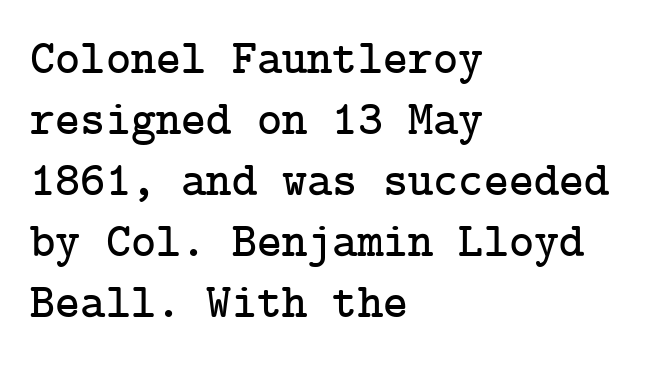
The image shows 48 px serif type, upright; set left-aligned, normal line spacing (1.27x), normal letter spacing, not underlined; low stroke contrast and a medium x-height.
